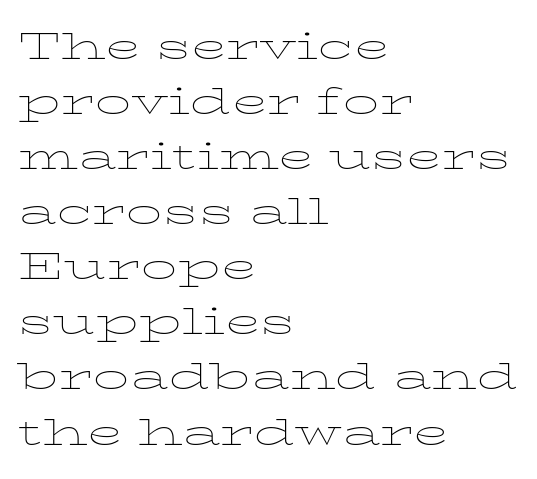
Q: Is the text bold? A: No.
Q: Is the text italic (slanted)? A: No, it is upright.
Q: Is the typeface a serif or a sans-serif typeface? A: Serif.
Q: Is the text underlined? A: No.
Q: How is the paragraph aligned? A: Left-aligned.
Q: Is the spacing between letters normal or unusually wide? A: Normal.
Q: Is the spacing between lines tight, normal or loose? A: Normal.
Q: Width (condensed, normal, or wide)? A: Wide.
Q: Stroke contrast? A: Low.
Q: x-height? A: Medium.
Q: Monospaced? A: No.
